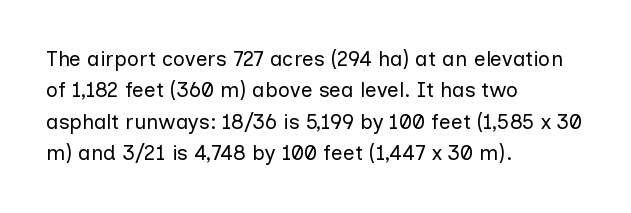
{"italic": "no", "bold": "no", "underline": "no", "align": "left", "line_spacing": "normal", "line_spacing_ratio": 1.5, "letter_spacing": "normal", "letter_spacing_em": 0.0, "glyph_px": 21}
